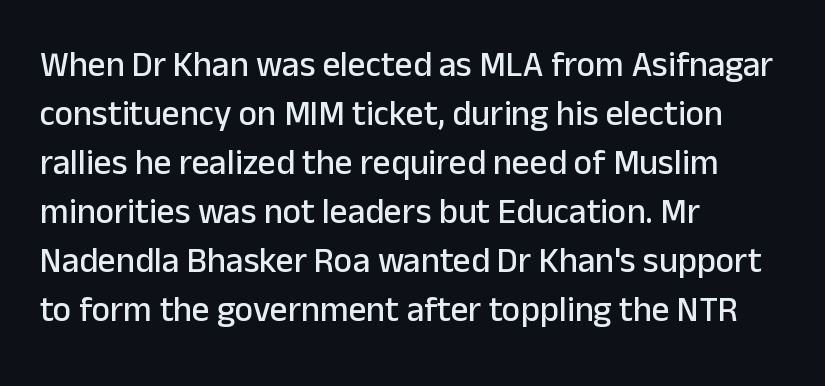
The image shows 35 px sans-serif type, upright; set left-aligned, normal line spacing (1.4x), normal letter spacing, not underlined; low stroke contrast and a medium x-height.
